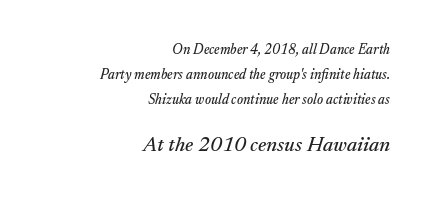
{"italic": "yes", "lean": "right", "slant_degrees": 17, "underline": "no", "align": "right", "line_spacing_ratio": 1.79, "letter_spacing": "normal", "letter_spacing_em": 0.0, "larger_block": "second", "size_ratio": 1.5, "glyph_px": 21}
